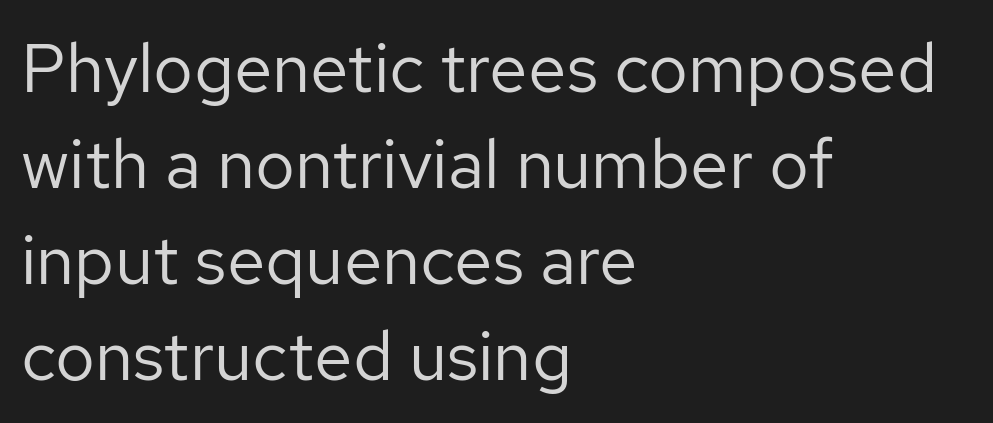
The image shows 69 px regular-weight sans-serif type, upright; set left-aligned, normal line spacing (1.39x), normal letter spacing, not underlined; low stroke contrast and a medium x-height.
